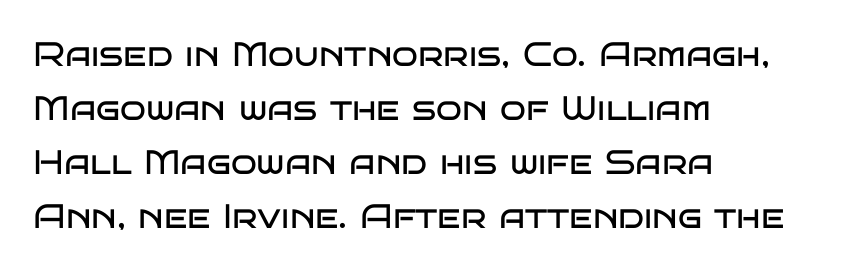
{"serif": "no", "italic": "no", "bold": "no", "weight": "regular", "width": "wide", "stroke_contrast": "low", "x_height": "large", "monospaced": "no", "underline": "no", "align": "left", "line_spacing": "normal", "line_spacing_ratio": 1.59, "letter_spacing": "normal", "letter_spacing_em": 0.0, "glyph_px": 34}
